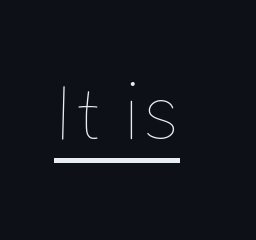
The image shows 79 px thin type, upright; set normal letter spacing, underlined; low stroke contrast and a medium x-height.
